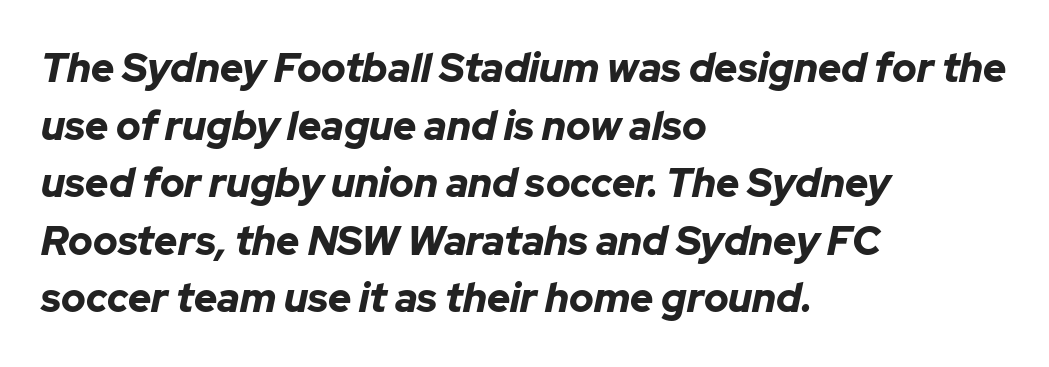
Q: Is the text bold? A: Yes.
Q: Is the text italic (slanted)? A: Yes, it leans right by about 12 degrees.
Q: Is the text underlined? A: No.
Q: How is the paragraph aligned? A: Left-aligned.
Q: Is the spacing between letters normal or unusually wide? A: Normal.
Q: Is the spacing between lines tight, normal or loose? A: Normal.
Q: Width (condensed, normal, or wide)? A: Normal.
Q: Stroke contrast? A: Low.
Q: x-height? A: Medium.
Q: Monospaced? A: No.
